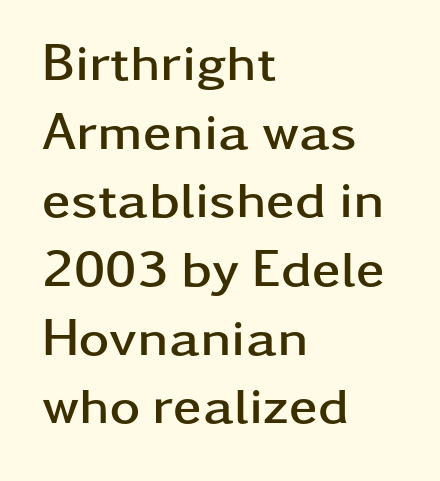
Q: Is the text bold? A: Yes.
Q: Is the text italic (slanted)? A: No, it is upright.
Q: Is the typeface a serif or a sans-serif typeface? A: Sans-serif.
Q: Is the text underlined? A: No.
Q: How is the paragraph aligned? A: Left-aligned.
Q: Is the spacing between letters normal or unusually wide? A: Normal.
Q: Is the spacing between lines tight, normal or loose? A: Normal.
Q: Width (condensed, normal, or wide)? A: Wide.
Q: Stroke contrast? A: Low.
Q: x-height? A: Medium.
Q: Monospaced? A: No.
